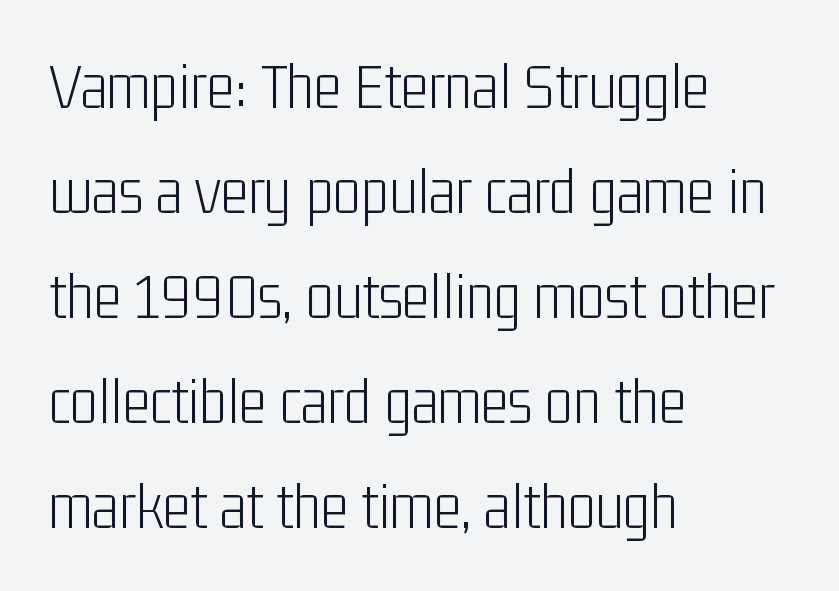
Q: Is the text bold? A: No.
Q: Is the text italic (slanted)? A: No, it is upright.
Q: Is the typeface a serif or a sans-serif typeface? A: Sans-serif.
Q: Is the text underlined? A: No.
Q: How is the paragraph aligned? A: Left-aligned.
Q: Is the spacing between letters normal or unusually wide? A: Normal.
Q: Is the spacing between lines tight, normal or loose? A: Normal.
Q: Width (condensed, normal, or wide)? A: Condensed.
Q: Stroke contrast? A: Low.
Q: x-height? A: Medium.
Q: Monospaced? A: No.
